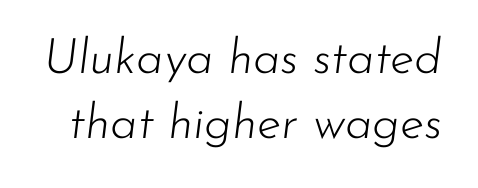
Note the varied advance widths — an 'i' is clearly narrower than an 'm'. A typesetter would call this leading conventional body-copy spacing. Has an underline been added? It has not. No extra ink here — the face is not bold. Default kerning and tracking; the words read as compact shapes. The font's italic variant was chosen for this text.
